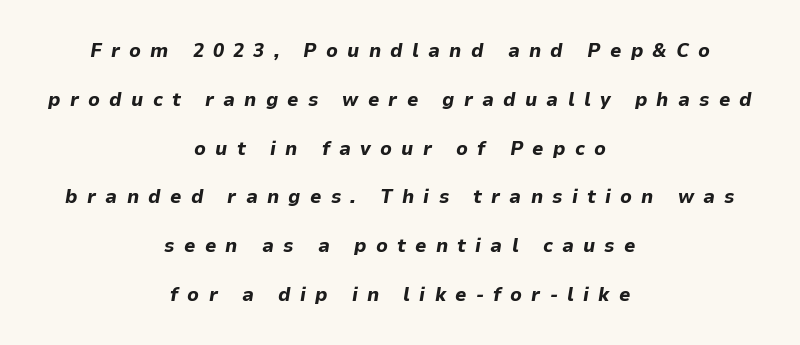
{"italic": "yes", "lean": "right", "slant_degrees": 9, "bold": "yes", "underline": "no", "align": "center", "line_spacing": "loose", "line_spacing_ratio": 2.44, "letter_spacing": "wide", "letter_spacing_em": 0.46, "glyph_px": 20}
